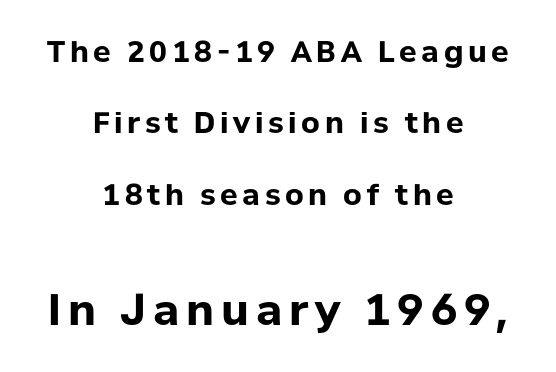
{"serif": "no", "italic": "no", "bold": "yes", "weight": "bold", "width": "normal", "stroke_contrast": "low", "x_height": "medium", "monospaced": "no", "underline": "no", "align": "center", "line_spacing": "loose", "line_spacing_ratio": 2.46, "larger_block": "second", "size_ratio": 1.48, "glyph_px": 43}
